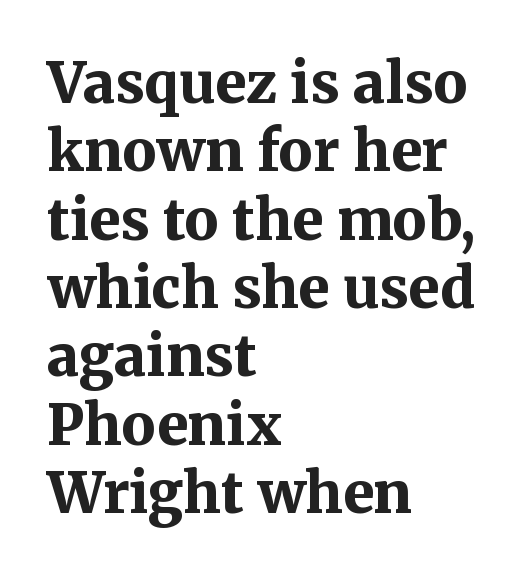
Does the weight exceed regular? Yes, all the way to bold. Each word holds together tightly as a unit, with standard inter-letter gaps. Anything drawn beneath the words? Only blank space. One-word summary of the alignment: left. Is this a fixed-width face? No — the glyphs have proportional, varying widths.
